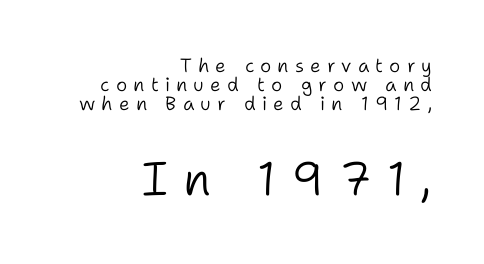
{"serif": "no", "italic": "no", "bold": "no", "weight": "light", "width": "normal", "stroke_contrast": "low", "x_height": "medium", "monospaced": "no", "underline": "no", "align": "right", "line_spacing": "tight", "line_spacing_ratio": 1.01, "letter_spacing": "wide", "letter_spacing_em": 0.32, "larger_block": "second", "size_ratio": 2.47, "glyph_px": 47}
